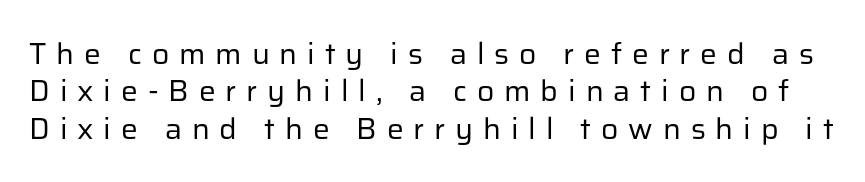
The image shows 30 px regular-weight sans-serif type, upright; set normal line spacing (1.25x), unusually wide letter spacing (+0.33 em), not underlined; low stroke contrast and a medium x-height.
